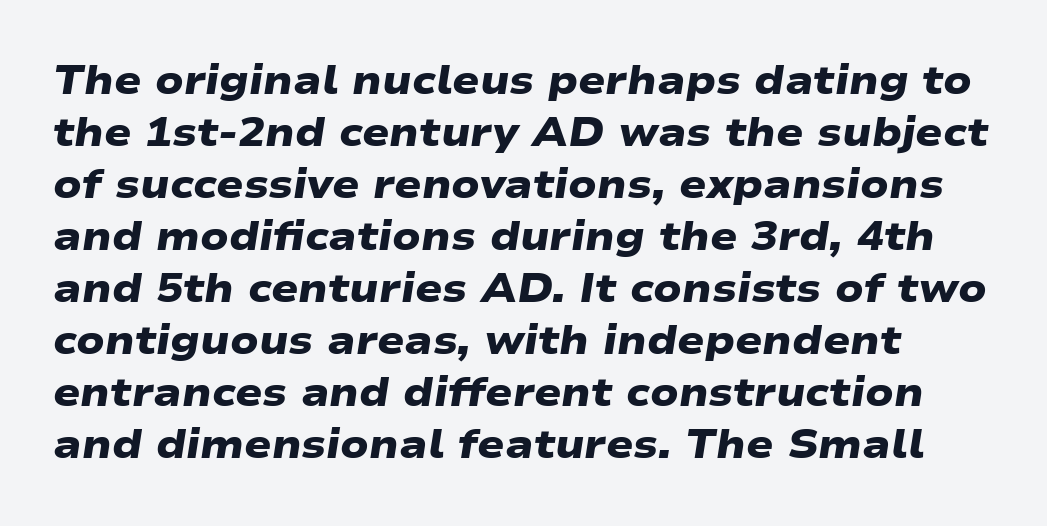
{"serif": "no", "bold": "yes", "weight": "heavy", "width": "wide", "stroke_contrast": "low", "x_height": "medium", "monospaced": "no", "underline": "no", "line_spacing": "normal", "line_spacing_ratio": 1.3, "letter_spacing": "normal", "letter_spacing_em": 0.0, "glyph_px": 40}
